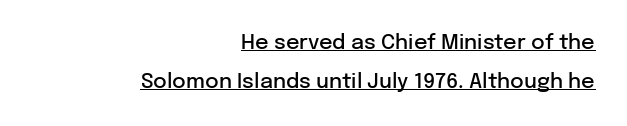
The rendered words wear a rule along their underside. Spacing between characters is what you'd get straight out of the box. Typographic density is moderately raised because the face is semibold. All the whitespace from short lines collects on the left.
